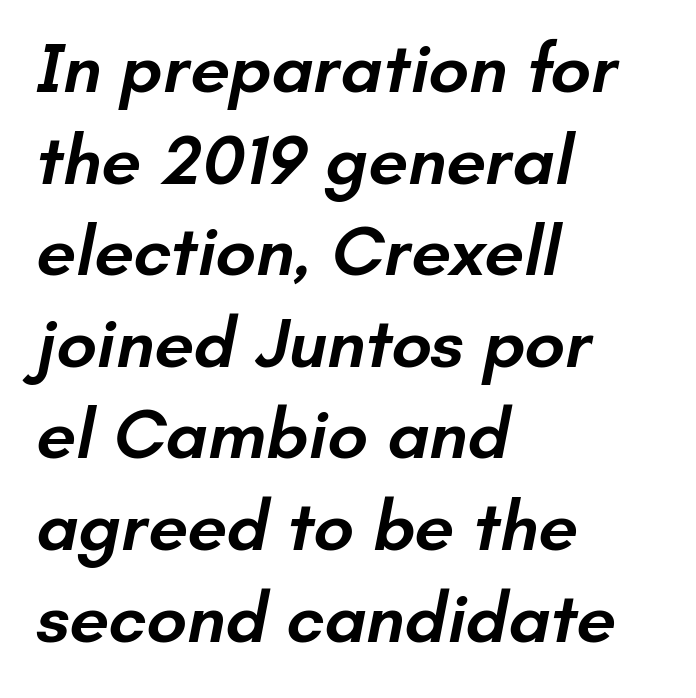
{"serif": "no", "bold": "semi", "weight": "semibold", "width": "normal", "stroke_contrast": "low", "x_height": "small", "monospaced": "no", "underline": "no", "align": "left", "line_spacing": "normal", "line_spacing_ratio": 1.29, "letter_spacing": "normal", "letter_spacing_em": 0.0, "glyph_px": 71}
